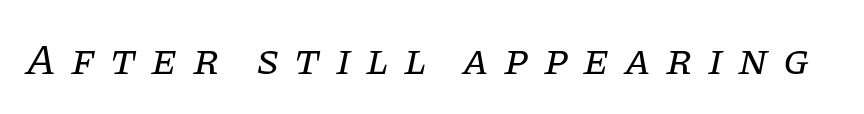
How are the letters spaced? Widely, with obvious added tracking. The baseline area is clear. You can tell from the footed stems that serif type was used. No chunkiness to these letters — they're not bold. Emphasis-style slanted type is in use. Varying glyph widths throughout — classic text-font behaviour.
